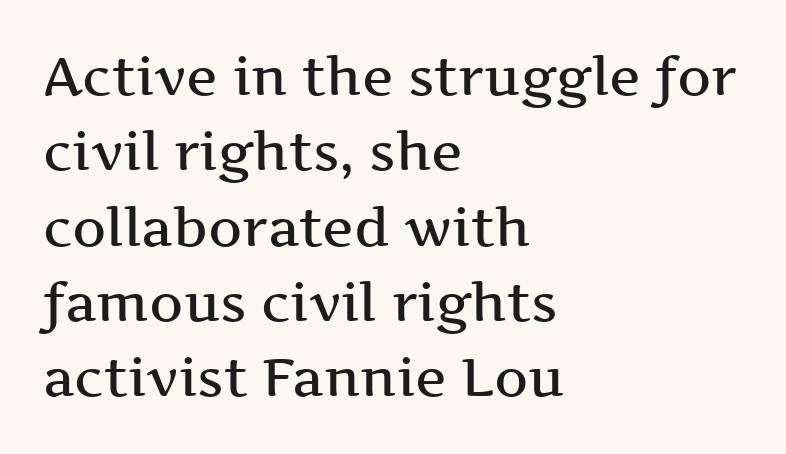
The image shows 53 px semibold, wide serif type, upright; set left-aligned, normal line spacing (1.42x), normal letter spacing, not underlined; medium stroke contrast and a medium x-height.
